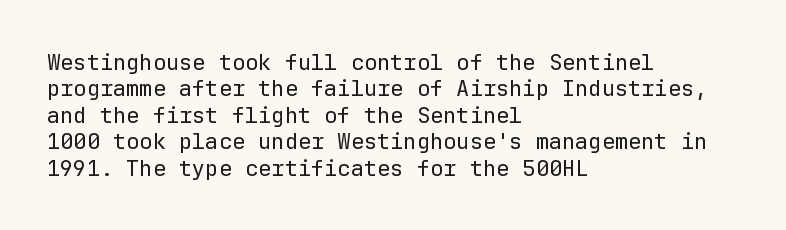
Q: Is the text bold? A: No.
Q: Is the text italic (slanted)? A: No, it is upright.
Q: Is the text underlined? A: No.
Q: How is the paragraph aligned? A: Left-aligned.
Q: Is the spacing between letters normal or unusually wide? A: Normal.
